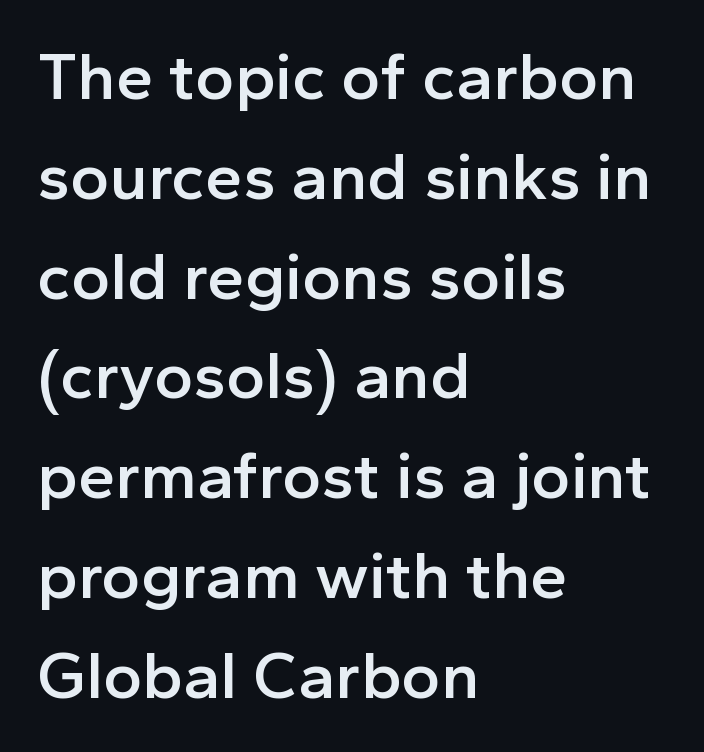
Decoration check: the copy has no underline. Letterform terminals end flat and unadorned throughout the passage. Nobody touched the tracking dial on this one. If you drew a line through each stem, it would be perfectly vertical.
